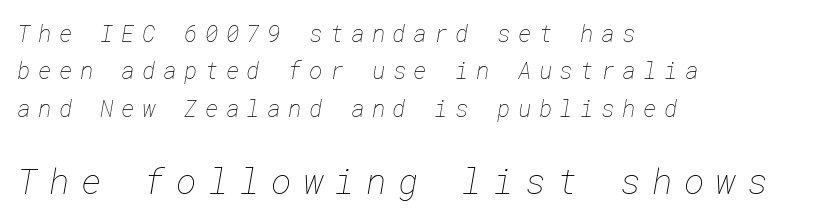
{"bold": "no", "weight": "thin", "width": "normal", "stroke_contrast": "low", "x_height": "medium", "underline": "no", "align": "left", "line_spacing": "normal", "line_spacing_ratio": 1.62, "letter_spacing": "wide", "letter_spacing_em": 0.32, "larger_block": "second", "size_ratio": 1.52, "glyph_px": 35}
